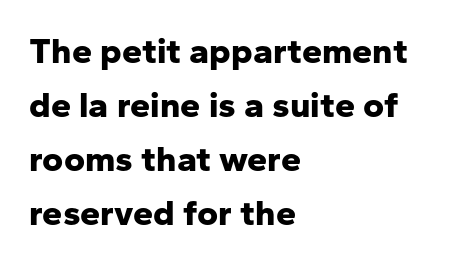
{"serif": "no", "italic": "no", "bold": "yes", "weight": "bold", "width": "normal", "stroke_contrast": "low", "x_height": "medium", "monospaced": "no", "underline": "no", "align": "left", "line_spacing": "normal", "line_spacing_ratio": 1.5, "letter_spacing": "normal", "letter_spacing_em": 0.0, "glyph_px": 36}
